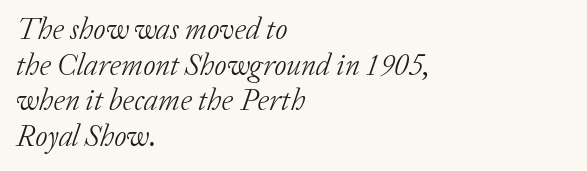
Underline: absent. Horizontally, the lines are justified to the leading edge only. The rendering applies a slant to the glyphs. Note the varied advance widths — an 'i' is clearly narrower than an 'm'.
